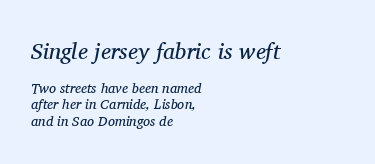
Q: Is the text bold? A: No.
Q: Is the text italic (slanted)? A: Yes, it leans right by about 11 degrees.
Q: Is the text underlined? A: No.
Q: How is the paragraph aligned? A: Left-aligned.
Q: Is the spacing between letters normal or unusually wide? A: Normal.
Q: Which block of text is set in a larger size, the first (top) or the second (bottom)? A: The first (top) one.
